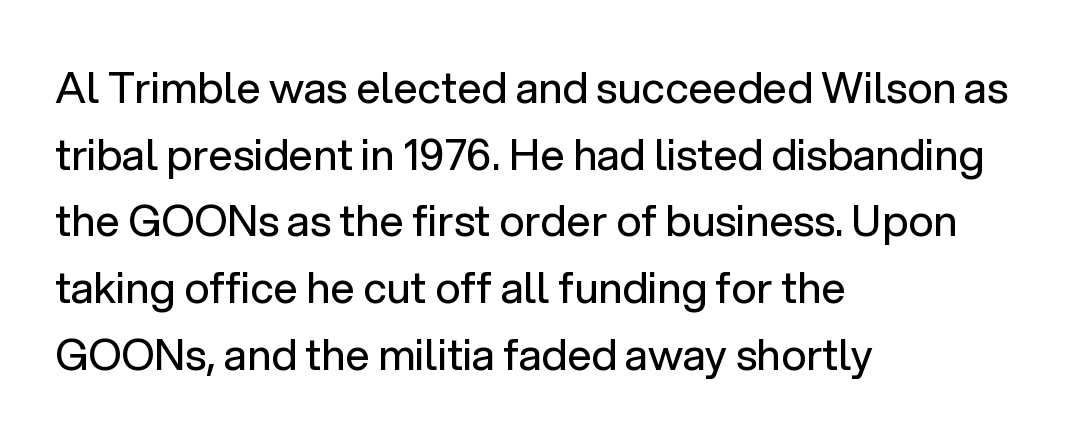
{"serif": "no", "italic": "no", "bold": "no", "weight": "regular", "width": "normal", "stroke_contrast": "low", "x_height": "medium", "monospaced": "no", "underline": "no", "align": "left", "line_spacing": "normal", "line_spacing_ratio": 1.55, "letter_spacing": "normal", "letter_spacing_em": 0.0, "glyph_px": 43}
